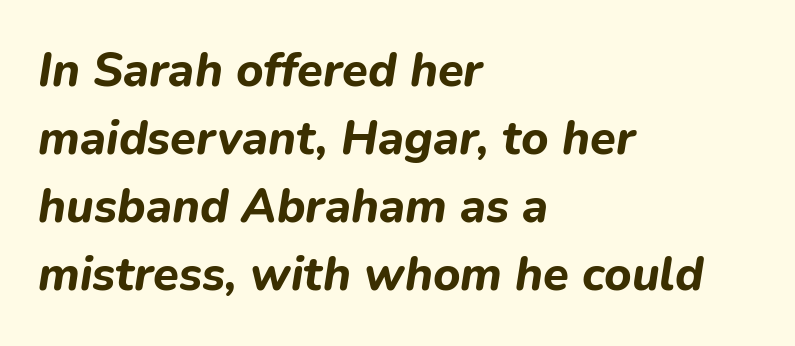
Q: Is the text bold? A: Yes.
Q: Is the text italic (slanted)? A: Yes, it leans right by about 9 degrees.
Q: Is the text underlined? A: No.
Q: How is the paragraph aligned? A: Left-aligned.
Q: Is the spacing between letters normal or unusually wide? A: Normal.
Q: Is the spacing between lines tight, normal or loose? A: Normal.
Q: Width (condensed, normal, or wide)? A: Normal.
Q: Stroke contrast? A: Low.
Q: x-height? A: Medium.
Q: Monospaced? A: No.
